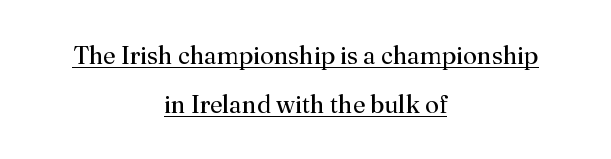
Q: Is the text bold? A: No.
Q: Is the text italic (slanted)? A: No, it is upright.
Q: Is the text underlined? A: Yes.
Q: How is the paragraph aligned? A: Centered.
Q: Is the spacing between letters normal or unusually wide? A: Normal.
Q: Is the spacing between lines tight, normal or loose? A: Loose.
